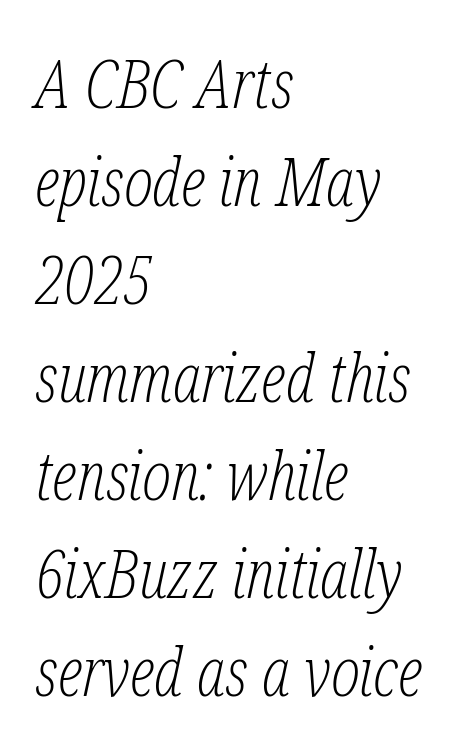
Q: Is the text bold? A: No.
Q: Is the text italic (slanted)? A: Yes, it leans right by about 12 degrees.
Q: Is the typeface a serif or a sans-serif typeface? A: Serif.
Q: Is the text underlined? A: No.
Q: How is the paragraph aligned? A: Left-aligned.
Q: Is the spacing between letters normal or unusually wide? A: Normal.
Q: Is the spacing between lines tight, normal or loose? A: Normal.
Q: Width (condensed, normal, or wide)? A: Condensed.
Q: Stroke contrast? A: Low.
Q: x-height? A: Medium.
Q: Monospaced? A: No.
